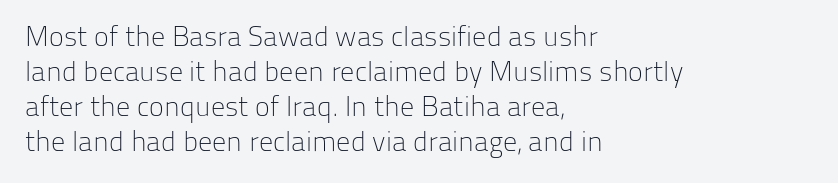
The image shows 28 px light sans-serif type, upright; set left-aligned, normal line spacing (1.25x), normal letter spacing, not underlined; low stroke contrast and a medium x-height.
